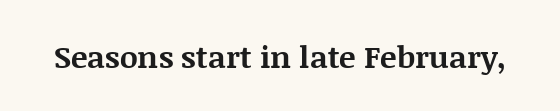
Q: Is the text bold? A: Yes.
Q: Is the text italic (slanted)? A: No, it is upright.
Q: Is the typeface a serif or a sans-serif typeface? A: Serif.
Q: Is the text underlined? A: No.
Q: Is the spacing between letters normal or unusually wide? A: Normal.
Q: Width (condensed, normal, or wide)? A: Normal.
Q: Stroke contrast? A: Medium.
Q: x-height? A: Large.
Q: Monospaced? A: No.
